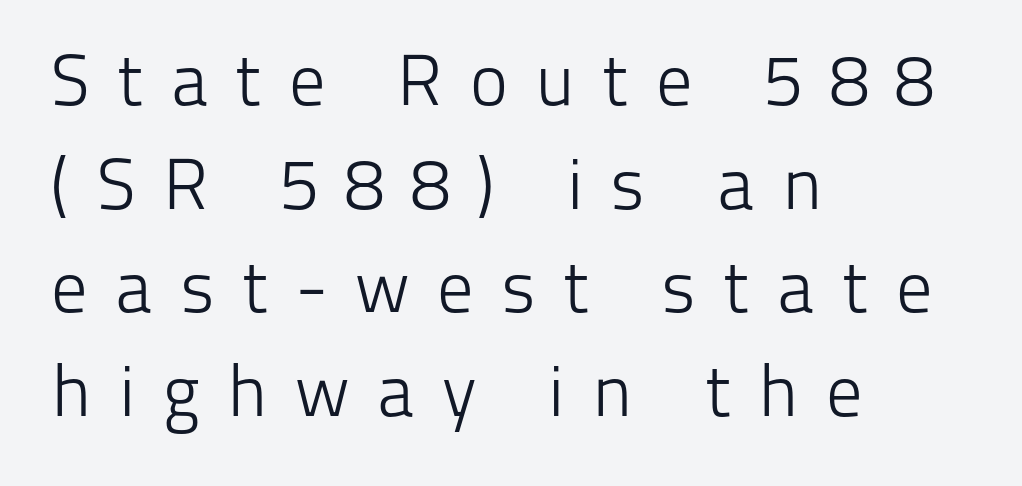
Q: Is the text bold? A: No.
Q: Is the text italic (slanted)? A: No, it is upright.
Q: Is the typeface a serif or a sans-serif typeface? A: Sans-serif.
Q: Is the text underlined? A: No.
Q: How is the paragraph aligned? A: Left-aligned.
Q: Is the spacing between letters normal or unusually wide? A: Unusually wide.
Q: Is the spacing between lines tight, normal or loose? A: Normal.
Q: Width (condensed, normal, or wide)? A: Normal.
Q: Stroke contrast? A: Low.
Q: x-height? A: Medium.
Q: Monospaced? A: No.
